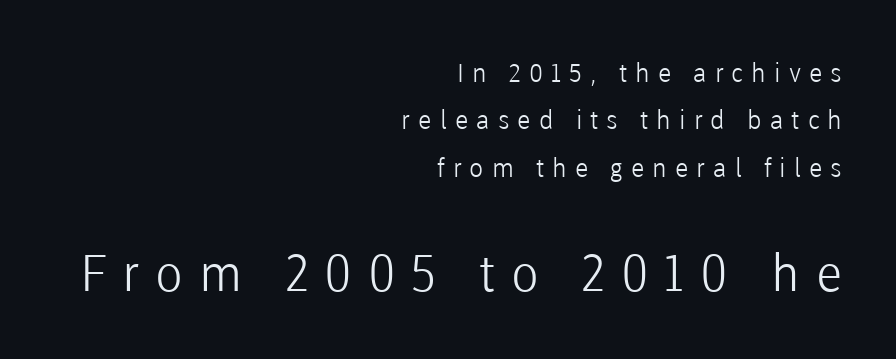
Here the glyphs are tracked loosely, breaking word shapes into spaced letters. The typesetting does not lean heavy: it is not bold. Which of the two is more prominent by size? The second, at the bottom. Is this a sans? Yes — the strokes have no serifs. Designer's note — italics off, roman on. Any mark beneath the type? The region is blank.
